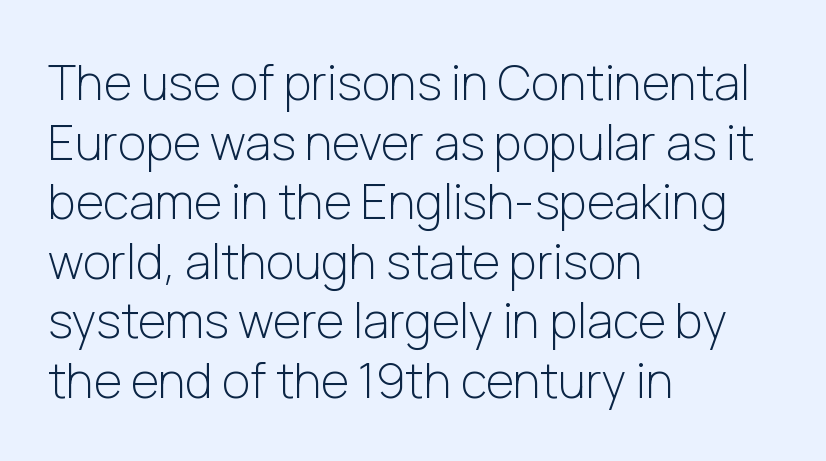
The image shows 48 px light sans-serif type, upright; set left-aligned, line spacing 1.24x, normal letter spacing, not underlined; low stroke contrast and a medium x-height.
